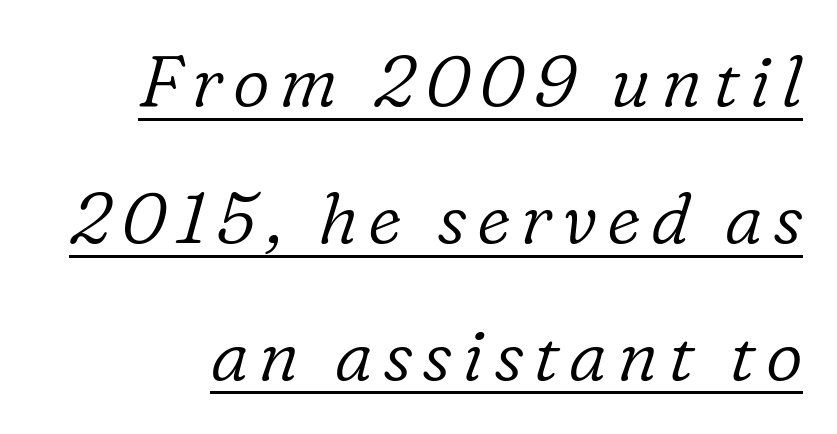
The image shows 72 px light serif type, italic (leaning right); set loose line spacing (1.9x), underlined; low stroke contrast and a medium x-height.
